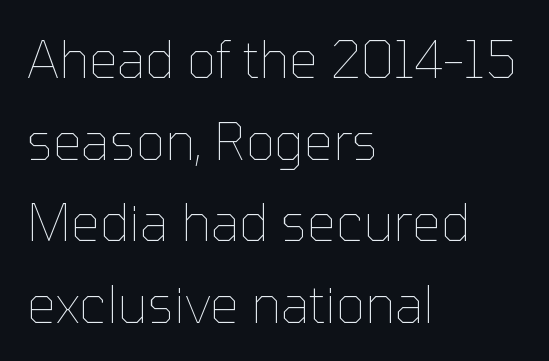
Q: Is the text bold? A: No.
Q: Is the text italic (slanted)? A: No, it is upright.
Q: Is the text underlined? A: No.
Q: How is the paragraph aligned? A: Left-aligned.
Q: Is the spacing between letters normal or unusually wide? A: Normal.
Q: Is the spacing between lines tight, normal or loose? A: Normal.
Q: Width (condensed, normal, or wide)? A: Normal.
Q: Stroke contrast? A: Low.
Q: x-height? A: Medium.
Q: Monospaced? A: No.
